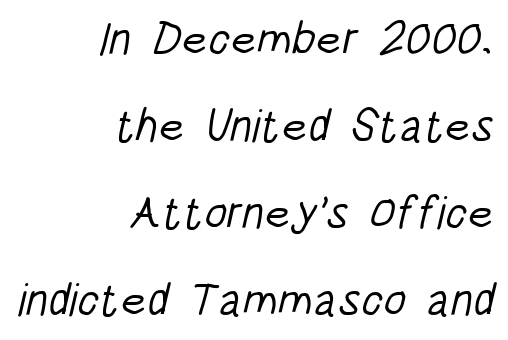
The image shows 46 px light, condensed sans-serif type; set right-aligned, line spacing 1.89x, normal letter spacing, not underlined; low stroke contrast and a large x-height.
